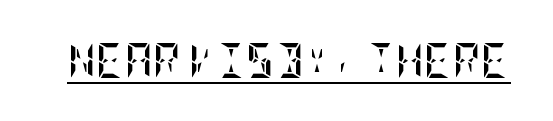
Q: Is the text bold? A: Yes.
Q: Is the text italic (slanted)? A: No, it is upright.
Q: Is the text underlined? A: Yes.
Q: Is the spacing between letters normal or unusually wide? A: Normal.
Q: Width (condensed, normal, or wide)? A: Condensed.
Q: Stroke contrast? A: Low.
Q: x-height? A: Large.
